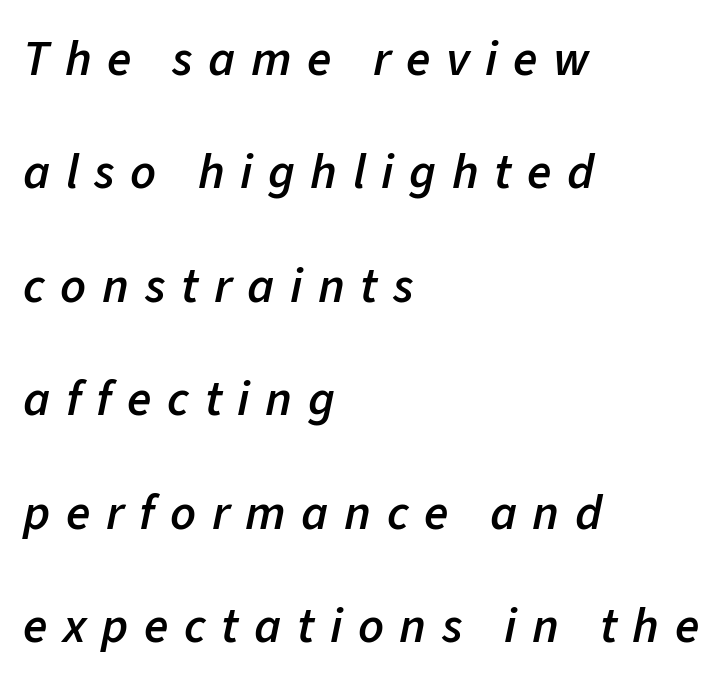
{"italic": "yes", "lean": "right", "slant_degrees": 11, "bold": "semi", "weight": "semibold", "width": "normal", "stroke_contrast": "low", "x_height": "medium", "monospaced": "no", "underline": "no", "align": "left", "line_spacing": "loose", "line_spacing_ratio": 2.27, "letter_spacing": "wide", "letter_spacing_em": 0.31, "glyph_px": 50}
